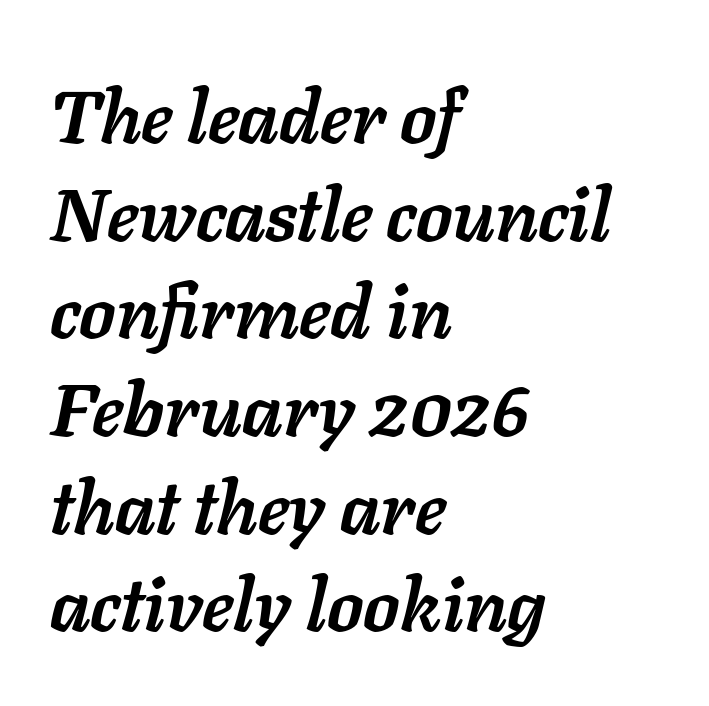
Proportional: the letters do not fall into vertical columns. If you drew a ruler down the left edge, every line would touch it. Notice how thick the strokes are: this is what a full bold looks like. Characters follow at the spacing the type designer built in. Italic? Definitely — the glyphs are oblique.
